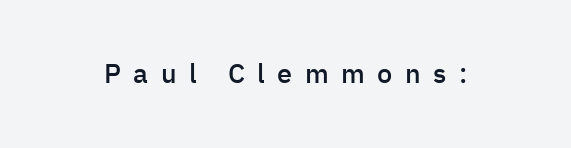
Every stem runs plumb, perpendicular to the baseline. Unmarked baselines from the first word to the last. The glyphs have the mass of a demibold cut, below bold. Short note: letters widely spaced.
